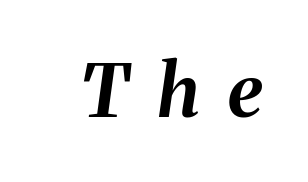
Q: Is the text bold? A: Yes.
Q: Is the text italic (slanted)? A: Yes, it leans right by about 8 degrees.
Q: Is the text underlined? A: No.
Q: Is the spacing between letters normal or unusually wide? A: Unusually wide.
Q: Width (condensed, normal, or wide)? A: Normal.
Q: Stroke contrast? A: Medium.
Q: x-height? A: Medium.
Q: Monospaced? A: No.
